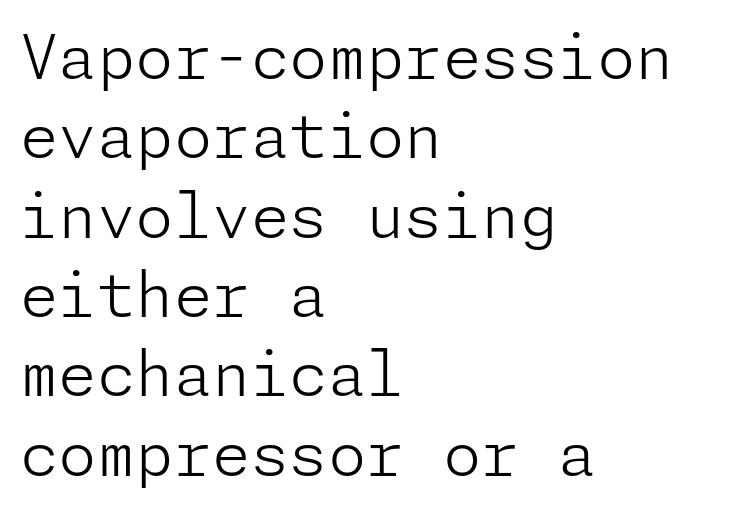
The image shows 62 px light sans-serif type, upright; set left-aligned, normal line spacing (1.28x), normal letter spacing, not underlined; low stroke contrast and a medium x-height.
